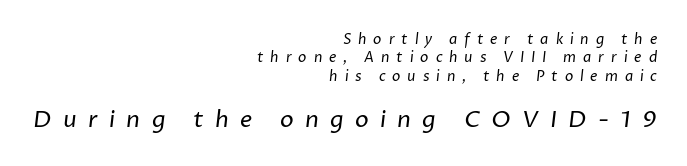
{"bold": "no", "underline": "no", "align": "right", "line_spacing": "normal", "line_spacing_ratio": 1.32, "letter_spacing": "wide", "letter_spacing_em": 0.49, "larger_block": "second", "size_ratio": 1.64, "glyph_px": 23}
